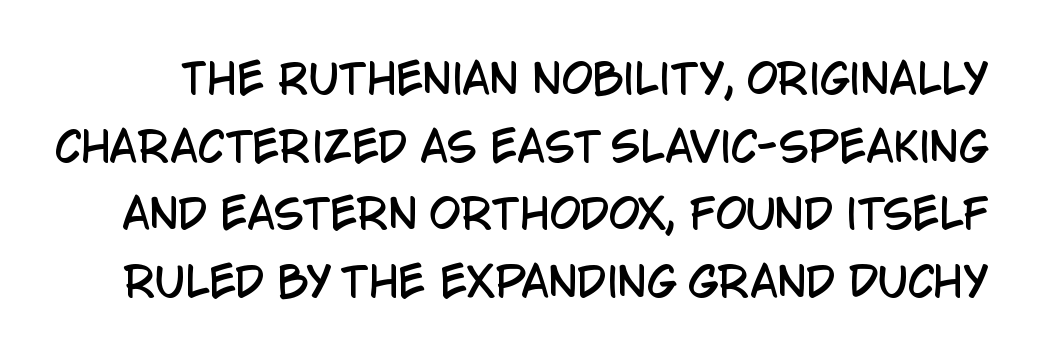
The image shows 40 px condensed sans-serif type, upright; set normal line spacing (1.69x), normal letter spacing, not underlined; low stroke contrast and a large x-height.
